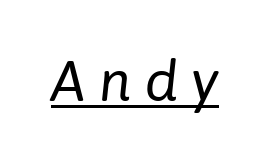
Q: Is the text bold? A: No.
Q: Is the text italic (slanted)? A: Yes, it leans right by about 6 degrees.
Q: Is the text underlined? A: Yes.
Q: Is the spacing between letters normal or unusually wide? A: Unusually wide.
Q: Width (condensed, normal, or wide)? A: Normal.
Q: Stroke contrast? A: Low.
Q: x-height? A: Medium.
Q: Monospaced? A: No.
